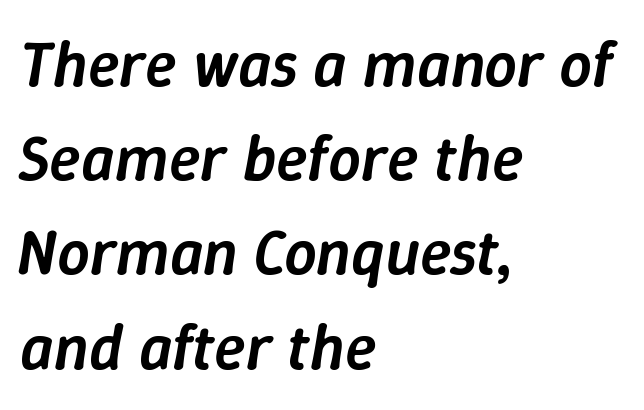
{"italic": "yes", "lean": "right", "slant_degrees": 9, "bold": "semi", "weight": "semibold", "width": "normal", "stroke_contrast": "low", "x_height": "medium", "monospaced": "no", "underline": "no", "align": "left", "line_spacing": "normal", "line_spacing_ratio": 1.45, "letter_spacing": "normal", "letter_spacing_em": 0.0, "glyph_px": 65}
